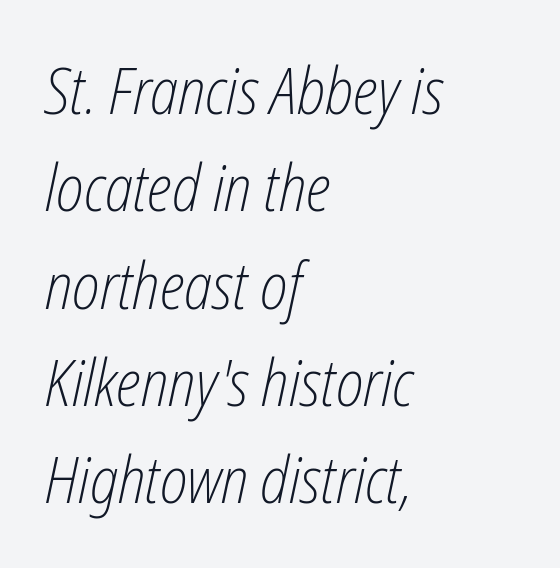
The letters are slanted; this is an italic face. The block of text has a typical density, with ordinary space between rows. If you drew a ruler down the left edge, every line would touch it. Words float on clear page, feet unadorned.
